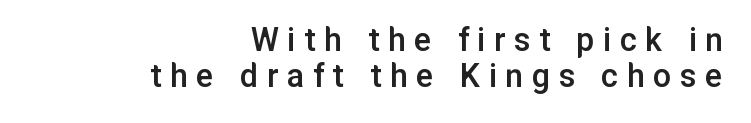
{"serif": "no", "italic": "no", "bold": "semi", "weight": "semibold", "width": "normal", "stroke_contrast": "low", "x_height": "medium", "monospaced": "no", "underline": "no", "align": "right", "line_spacing": "tight", "line_spacing_ratio": 0.99, "letter_spacing": "wide", "letter_spacing_em": 0.24, "glyph_px": 36}
